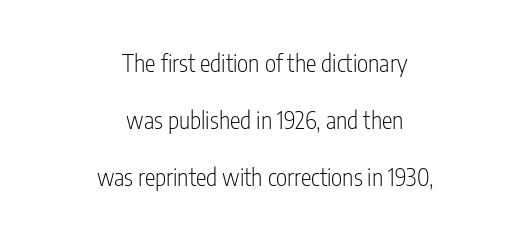
The passage is arranged like a title page — every line centered. Look at the tracking — it's just the regular setting, nothing added. Stems and bowls with no extra thickness — not bold. The space directly below the letters is spotless.
